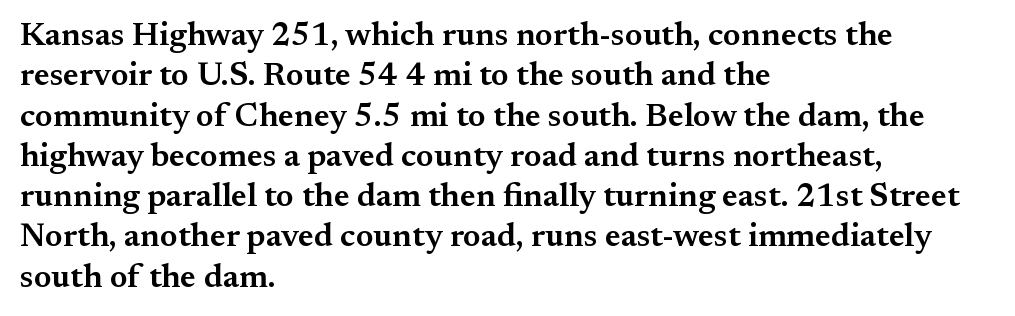
The face used here is proportionally spaced, like ordinary book or web type. Weight check: semibold — heavier than regular, not quite bold. The specimen omits any rule beneath the text block's lines. Typeset ragged right — the left edge is the straight one. This is serif lettering, the kind often seen in printed books. The letterforms sit shoulder to shoulder at normal distance.
